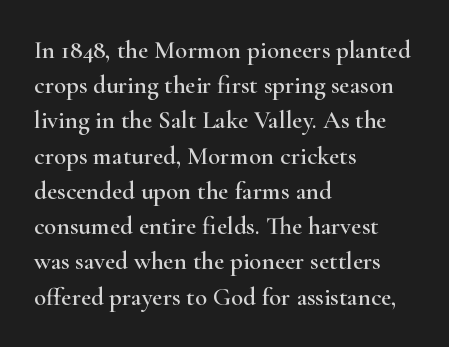
Posture: straight, roman, zero tilt. This rendering uses left alignment, leaving the right contour irregular. This sample keeps an unexceptional amount of space between lines. Bare-footed words on every line.
